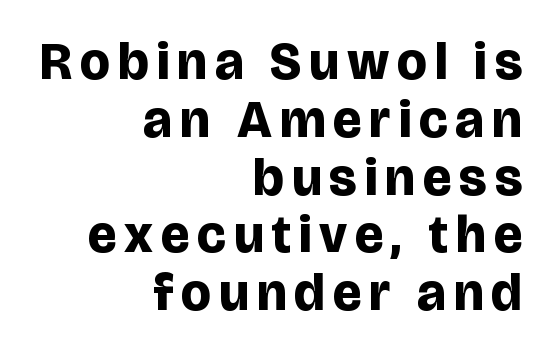
The image shows 53 px bold sans-serif type, upright; set right-aligned, tight line spacing (1.09x), not underlined; low stroke contrast and a large x-height.
